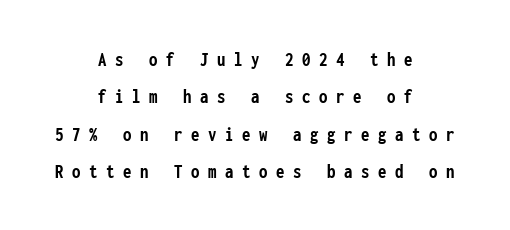
{"italic": "no", "bold": "yes", "underline": "no", "align": "center", "line_spacing_ratio": 1.78, "letter_spacing": "wide", "letter_spacing_em": 0.41, "glyph_px": 21}
